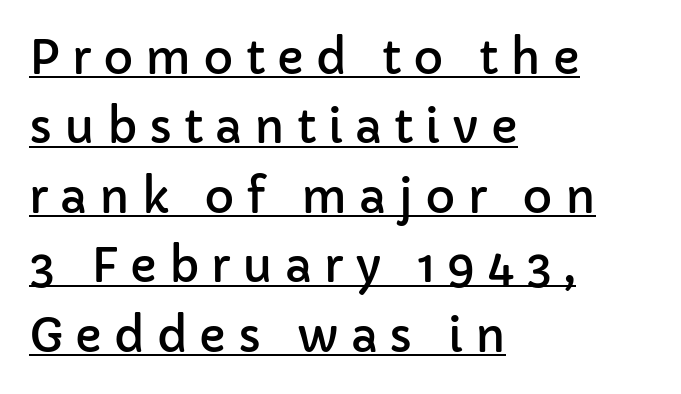
Q: Is the text italic (slanted)? A: No, it is upright.
Q: Is the typeface a serif or a sans-serif typeface? A: Sans-serif.
Q: Is the text underlined? A: Yes.
Q: How is the paragraph aligned? A: Left-aligned.
Q: Is the spacing between letters normal or unusually wide? A: Unusually wide.
Q: Is the spacing between lines tight, normal or loose? A: Normal.
Q: Width (condensed, normal, or wide)? A: Normal.
Q: Stroke contrast? A: Low.
Q: x-height? A: Medium.
Q: Monospaced? A: No.
